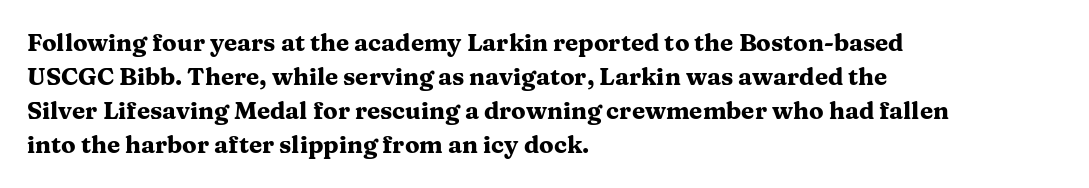
Q: Is the text bold? A: Yes.
Q: Is the text italic (slanted)? A: No, it is upright.
Q: Is the text underlined? A: No.
Q: How is the paragraph aligned? A: Left-aligned.
Q: Is the spacing between letters normal or unusually wide? A: Normal.
Q: Is the spacing between lines tight, normal or loose? A: Normal.
